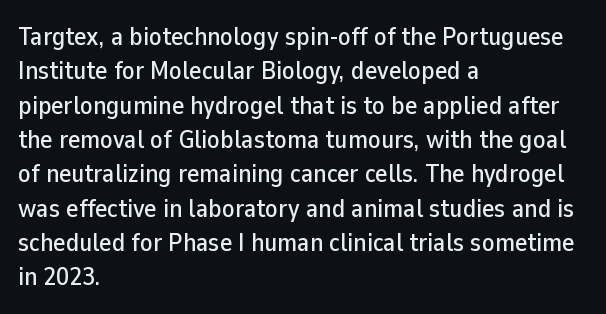
Q: Is the text italic (slanted)? A: No, it is upright.
Q: Is the text underlined? A: No.
Q: How is the paragraph aligned? A: Left-aligned.
Q: Is the spacing between letters normal or unusually wide? A: Normal.
Q: Is the spacing between lines tight, normal or loose? A: Normal.
